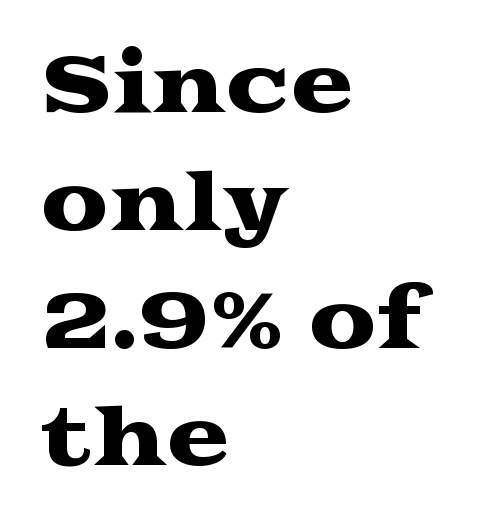
{"serif": "yes", "italic": "no", "width": "wide", "stroke_contrast": "medium", "x_height": "medium", "monospaced": "no", "underline": "no", "align": "left", "line_spacing": "normal", "line_spacing_ratio": 1.55, "letter_spacing": "normal", "letter_spacing_em": 0.0, "glyph_px": 76}
